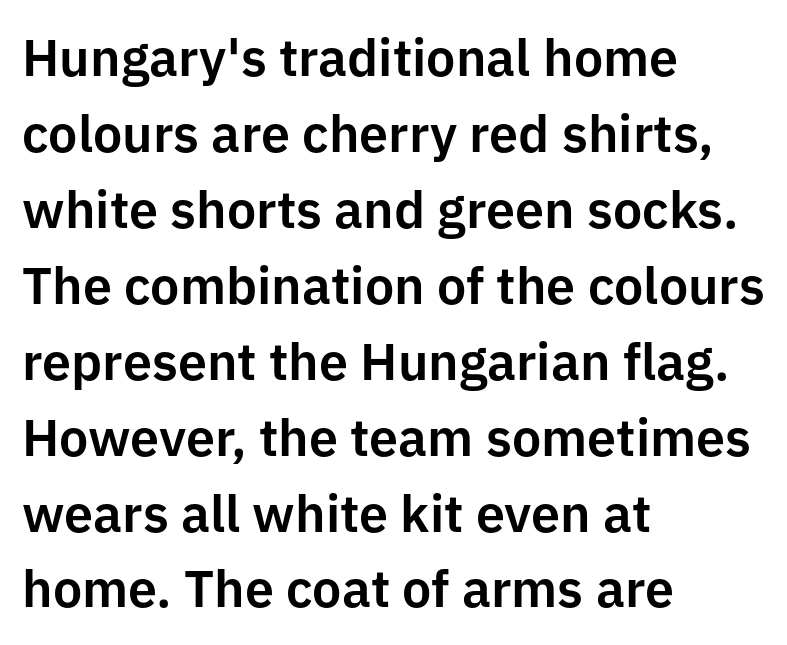
{"serif": "no", "italic": "no", "width": "normal", "stroke_contrast": "low", "x_height": "medium", "monospaced": "no", "underline": "no", "align": "left", "line_spacing": "normal", "line_spacing_ratio": 1.46, "letter_spacing": "normal", "letter_spacing_em": 0.0, "glyph_px": 52}
